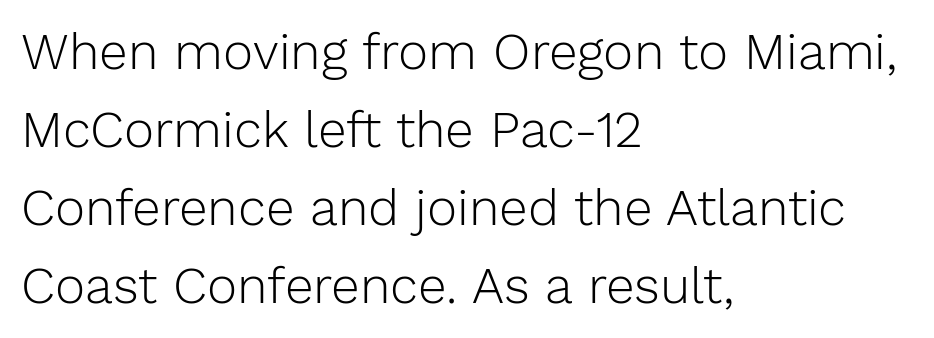
The image shows 51 px light sans-serif type, upright; set left-aligned, normal line spacing (1.53x), normal letter spacing, not underlined; low stroke contrast and a medium x-height.
